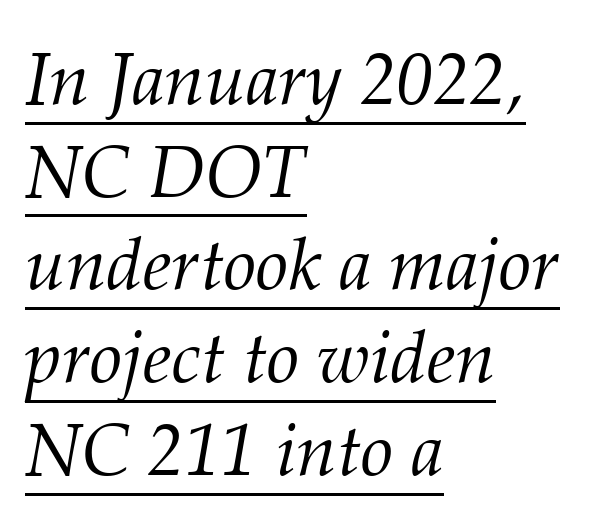
The image shows 73 px light serif type, italic (leaning right); set left-aligned, normal line spacing (1.27x), normal letter spacing, underlined; medium stroke contrast and a medium x-height.
